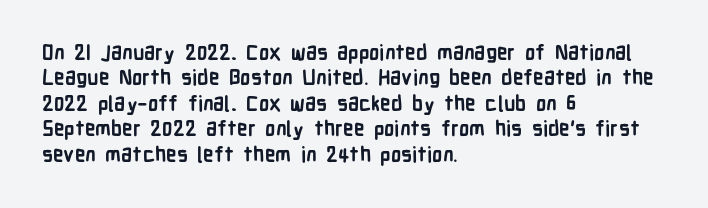
Q: Is the text bold? A: Yes.
Q: Is the text italic (slanted)? A: No, it is upright.
Q: Is the text underlined? A: No.
Q: How is the paragraph aligned? A: Left-aligned.
Q: Is the spacing between letters normal or unusually wide? A: Normal.
